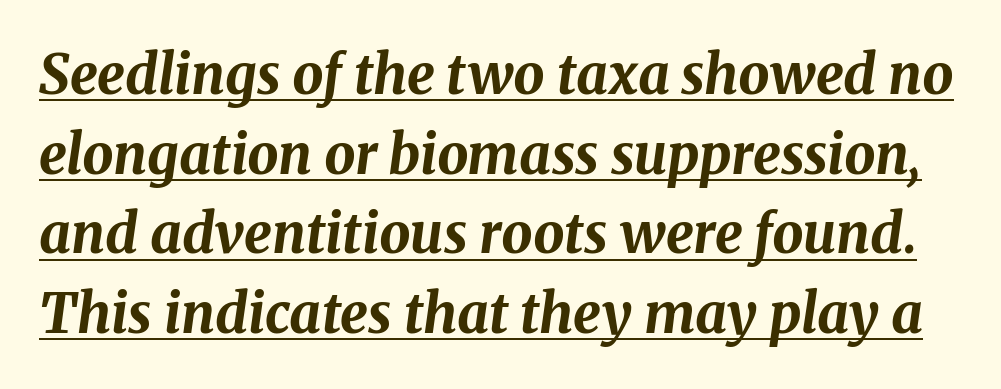
{"italic": "yes", "lean": "right", "slant_degrees": 8, "bold": "yes", "weight": "bold", "width": "normal", "stroke_contrast": "medium", "x_height": "medium", "monospaced": "no", "underline": "yes", "line_spacing": "normal", "line_spacing_ratio": 1.45, "letter_spacing": "normal", "letter_spacing_em": 0.0, "glyph_px": 55}
